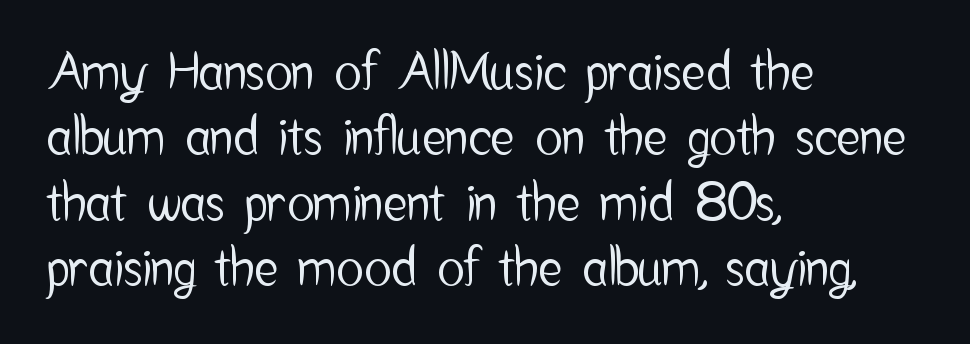
The leading is moderate, giving the passage an even texture. The paragraph has a hard left edge and a soft right edge. Tall strokes in this sample are plumb rather than angled. The line texture is even and compact thanks to regular tracking. Clear beneath every line of the passage. A sans-serif font was chosen for this passage.
